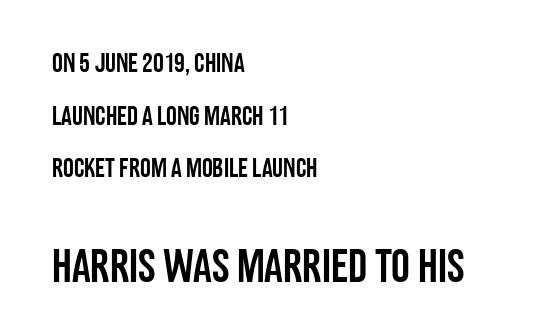
The image shows 47 px condensed sans-serif type, upright; set left-aligned, loose line spacing (1.95x), normal letter spacing, not underlined; the second (bottom) block is 1.74x larger; low stroke contrast and a large x-height.
